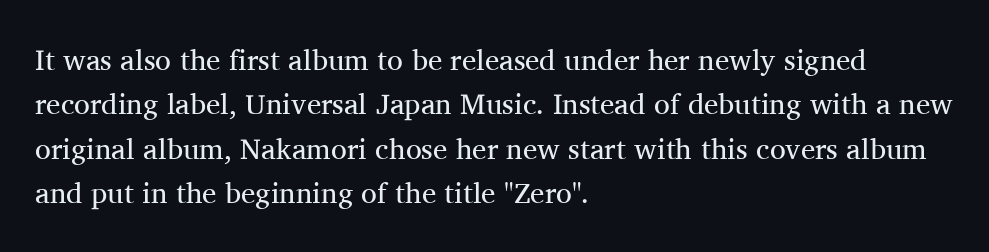
The image shows 29 px regular-weight serif type, upright; set left-aligned, normal line spacing (1.53x), normal letter spacing, not underlined; medium stroke contrast and a medium x-height.
